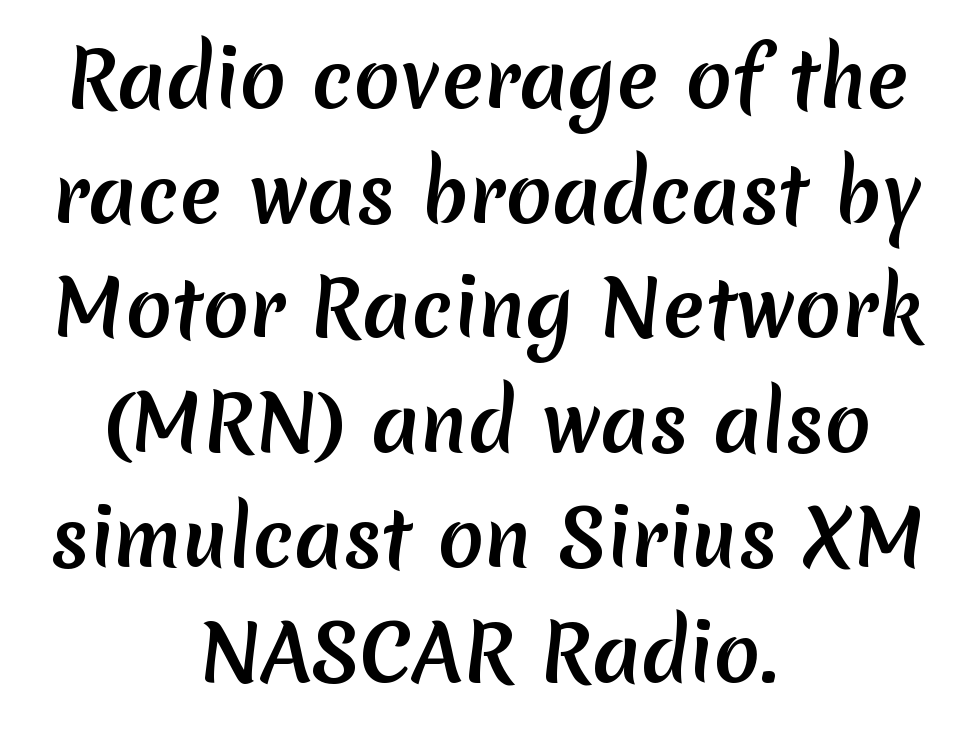
The text block is weighted toward neither margin, spreading evenly from the middle. What's the leading like? Ordinary, nothing unusual. The letters advance in unequal steps, a hallmark of proportional type. Unmarked baselines from the first word to the last. The glyphs in this specimen are sans serif.
